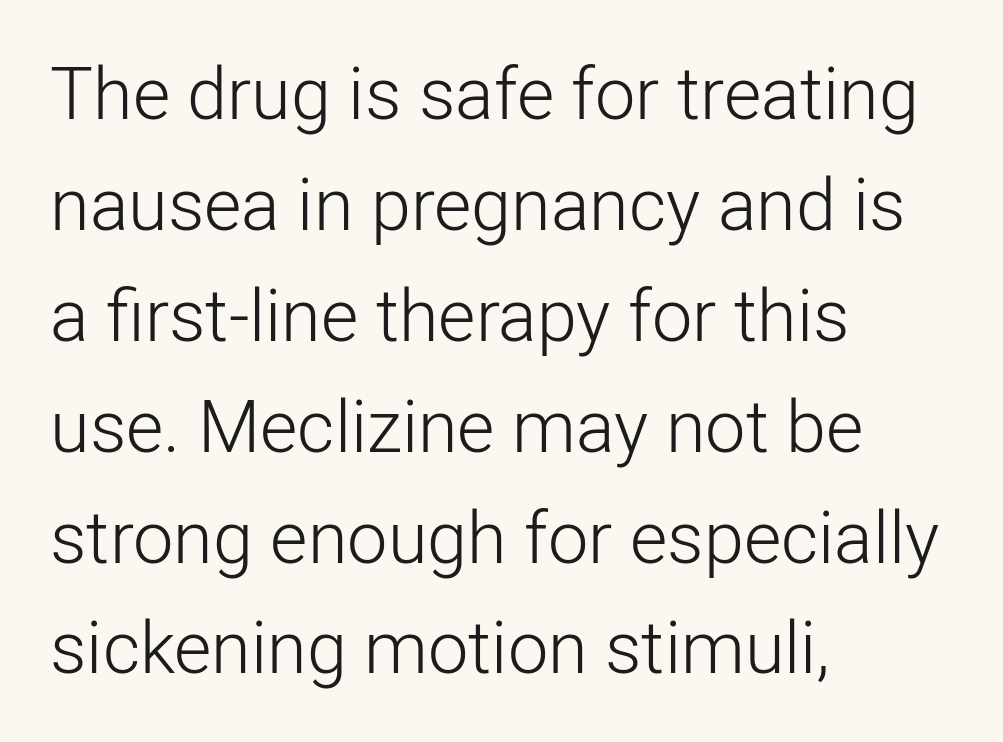
Anything drawn beneath the words? Only blank space. Visually the block forms a straight wall on the left and a jagged coastline on the right. Note: no serifs on the glyphs. The font sits on the lighter half of the weight spectrum, regular included. There is no visible air inserted between adjacent glyphs.
